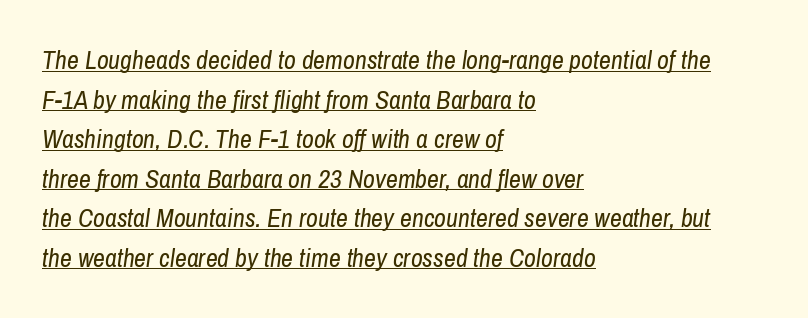
The image shows 26 px text type, italic (leaning right); set left-aligned, normal line spacing (1.52x), normal letter spacing, underlined.
